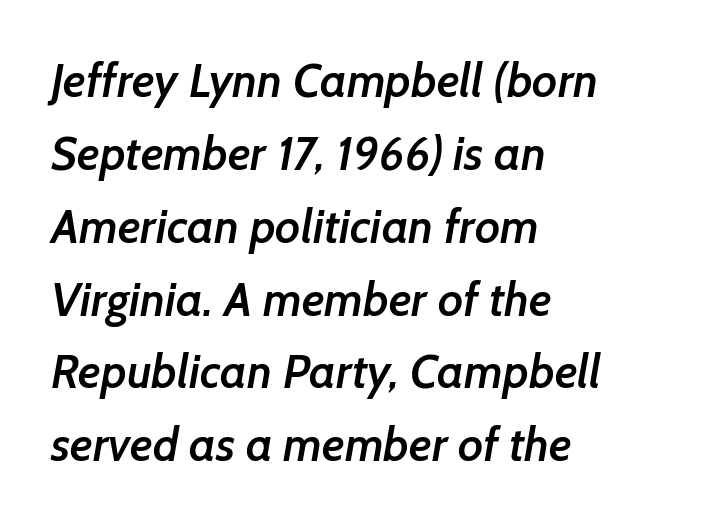
The image shows 47 px semibold sans-serif type; set left-aligned, normal line spacing (1.55x), normal letter spacing, not underlined; low stroke contrast and a medium x-height.
